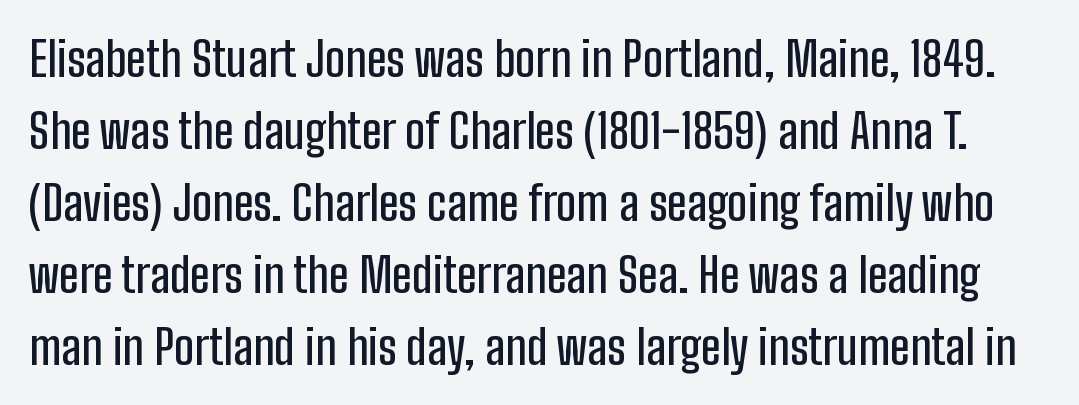
{"serif": "no", "italic": "no", "width": "condensed", "stroke_contrast": "low", "x_height": "medium", "monospaced": "no", "underline": "no", "line_spacing": "normal", "line_spacing_ratio": 1.5, "letter_spacing": "normal", "letter_spacing_em": 0.0, "glyph_px": 48}
